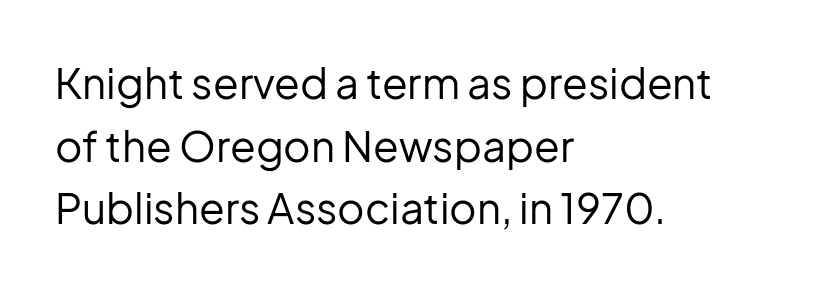
The image shows 42 px regular-weight sans-serif type, upright; set left-aligned, normal line spacing (1.49x), normal letter spacing, not underlined; low stroke contrast and a medium x-height.
